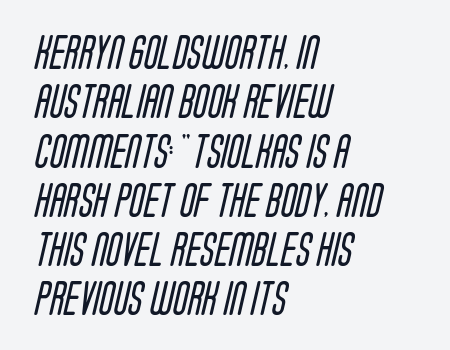
{"serif": "no", "bold": "no", "weight": "regular", "width": "condensed", "stroke_contrast": "low", "x_height": "large", "monospaced": "no", "underline": "no", "align": "left", "line_spacing": "normal", "line_spacing_ratio": 1.45, "letter_spacing": "normal", "letter_spacing_em": 0.0, "glyph_px": 34}
